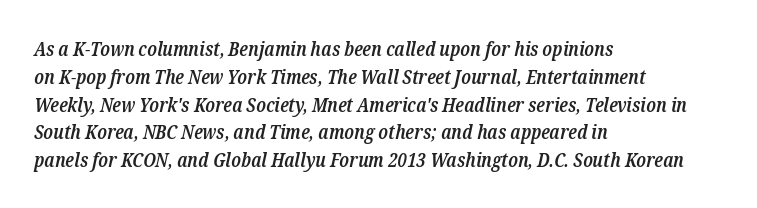
The image shows 20 px text type, italic (leaning right); set left-aligned, normal line spacing (1.39x), normal letter spacing, not underlined.
